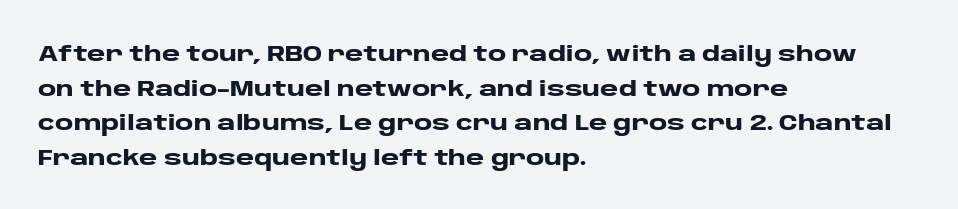
This sample uses an upright cut, with every glyph sitting square on the baseline. Whoever set this chose a conventional vertical rhythm. Students, note that the glyphs here touch the page at normal intervals. Strokes here are thick enough to call this a true bold.
